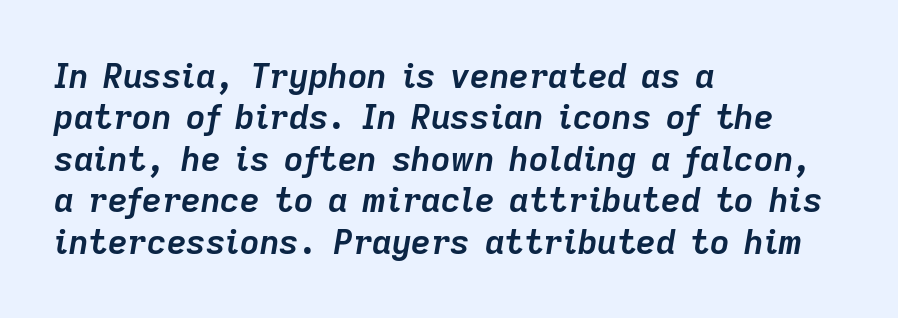
The setting favours the left margin, as ordinary paragraphs usually do. Heavy, bold letterforms. Proportional: the letters do not fall into vertical columns. Observe the lean: these are italic letterforms.
